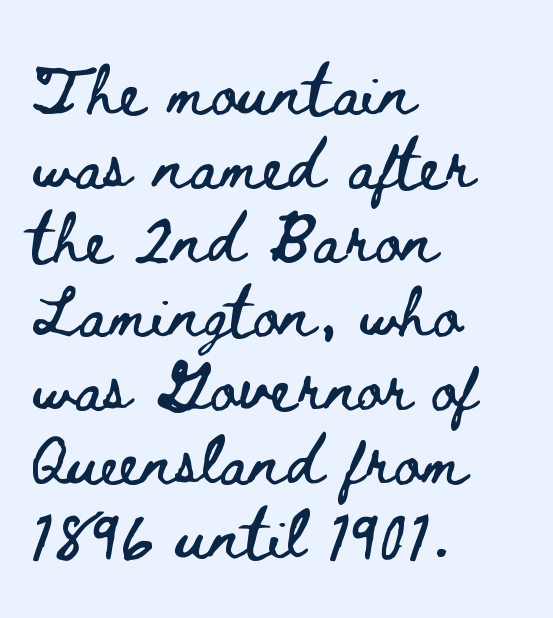
Q: Is the text underlined? A: No.
Q: How is the paragraph aligned? A: Left-aligned.
Q: Is the spacing between letters normal or unusually wide? A: Normal.
Q: Is the spacing between lines tight, normal or loose? A: Normal.
Q: Width (condensed, normal, or wide)? A: Wide.
Q: Stroke contrast? A: Low.
Q: x-height? A: Small.
Q: Monospaced? A: No.
